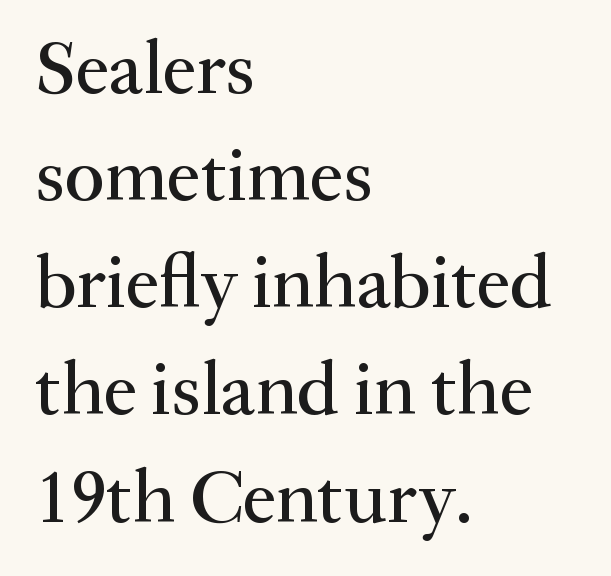
{"serif": "yes", "italic": "no", "width": "normal", "stroke_contrast": "medium", "x_height": "small", "monospaced": "no", "underline": "no", "align": "left", "line_spacing": "normal", "line_spacing_ratio": 1.41, "letter_spacing": "normal", "letter_spacing_em": 0.0, "glyph_px": 76}
